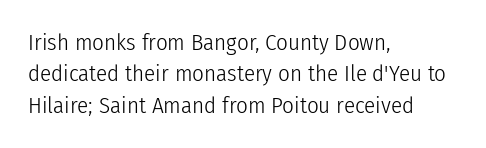
One glance says typical: line gaps are just what's usual. What stands out about the letter spacing? Nothing — it is the standard amount. This reads as an unemphasized weight, regular at the heaviest. The text block is weighted toward the left margin, trailing off unevenly rightward. Descender tails drop into unmarked territory. The specimen reads as upright at a glance.
